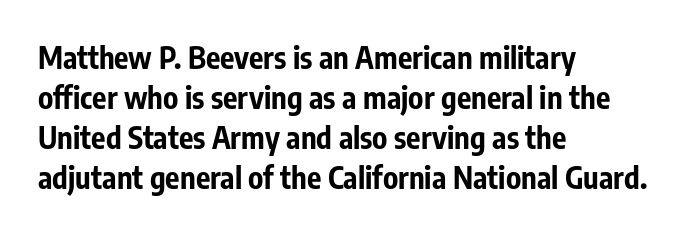
No feet cap the strokes, marking this as sans-serif type. Left-aligned paragraph, ragged on the right. Weight check: bold — yes, fully. It's the straight-up-and-down kind of type. Any mark beneath the type? The region is blank. Students, observe: this is what conventionally led text looks like.
